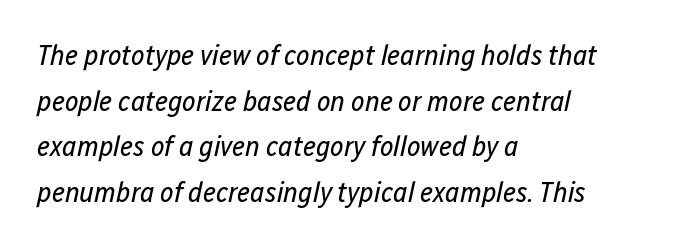
{"italic": "yes", "lean": "right", "slant_degrees": 12, "bold": "no", "weight": "regular", "width": "condensed", "stroke_contrast": "low", "x_height": "medium", "monospaced": "no", "underline": "no", "align": "left", "line_spacing": "normal", "line_spacing_ratio": 1.57, "letter_spacing": "normal", "letter_spacing_em": 0.0, "glyph_px": 29}
